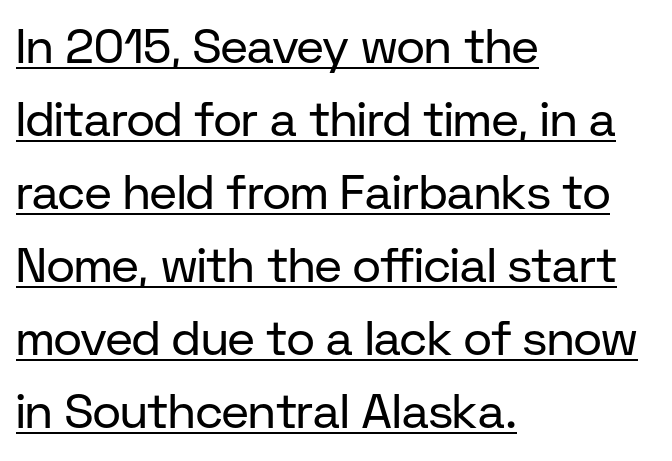
Q: Is the text bold? A: No.
Q: Is the text italic (slanted)? A: No, it is upright.
Q: Is the typeface a serif or a sans-serif typeface? A: Sans-serif.
Q: Is the text underlined? A: Yes.
Q: How is the paragraph aligned? A: Left-aligned.
Q: Is the spacing between letters normal or unusually wide? A: Normal.
Q: Is the spacing between lines tight, normal or loose? A: Normal.
Q: Width (condensed, normal, or wide)? A: Normal.
Q: Stroke contrast? A: Low.
Q: x-height? A: Medium.
Q: Monospaced? A: No.
